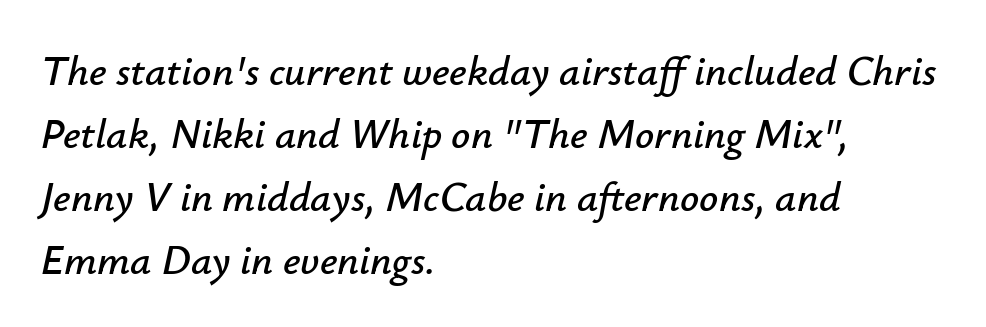
Q: Is the text italic (slanted)? A: Yes, it leans right by about 12 degrees.
Q: Is the text underlined? A: No.
Q: How is the paragraph aligned? A: Left-aligned.
Q: Is the spacing between letters normal or unusually wide? A: Normal.
Q: Is the spacing between lines tight, normal or loose? A: Normal.
Q: Width (condensed, normal, or wide)? A: Normal.
Q: Stroke contrast? A: Low.
Q: x-height? A: Small.
Q: Monospaced? A: No.
